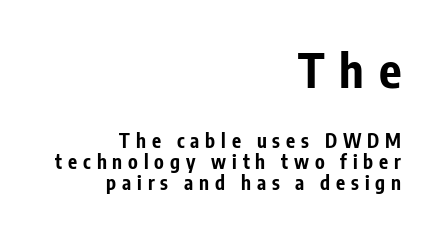
{"serif": "no", "italic": "no", "bold": "yes", "weight": "bold", "width": "condensed", "stroke_contrast": "low", "x_height": "medium", "monospaced": "no", "underline": "no", "align": "right", "line_spacing": "tight", "line_spacing_ratio": 1.1, "letter_spacing": "wide", "letter_spacing_em": 0.31, "larger_block": "first", "size_ratio": 2.47, "glyph_px": 47}
